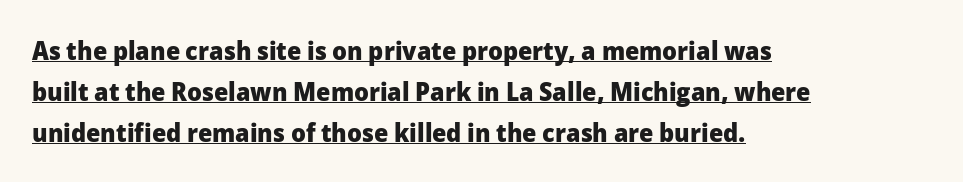
The image shows 26 px bold type, upright; set left-aligned, normal line spacing (1.57x), normal letter spacing, underlined.
